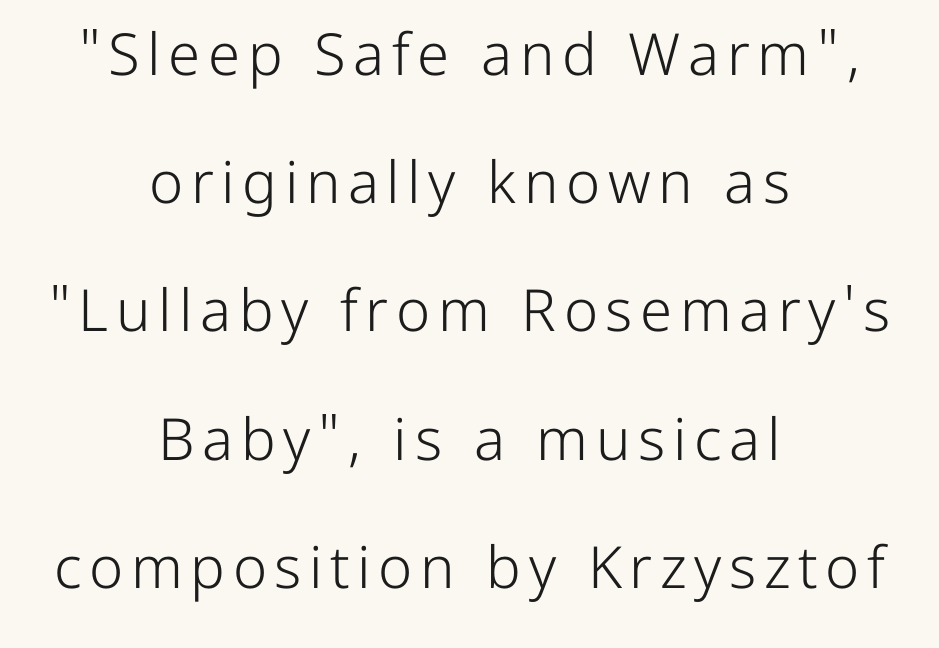
Q: Is the text bold? A: No.
Q: Is the text italic (slanted)? A: No, it is upright.
Q: Is the typeface a serif or a sans-serif typeface? A: Sans-serif.
Q: Is the text underlined? A: No.
Q: How is the paragraph aligned? A: Centered.
Q: Is the spacing between lines tight, normal or loose? A: Loose.
Q: Width (condensed, normal, or wide)? A: Normal.
Q: Stroke contrast? A: Low.
Q: x-height? A: Medium.
Q: Monospaced? A: No.
